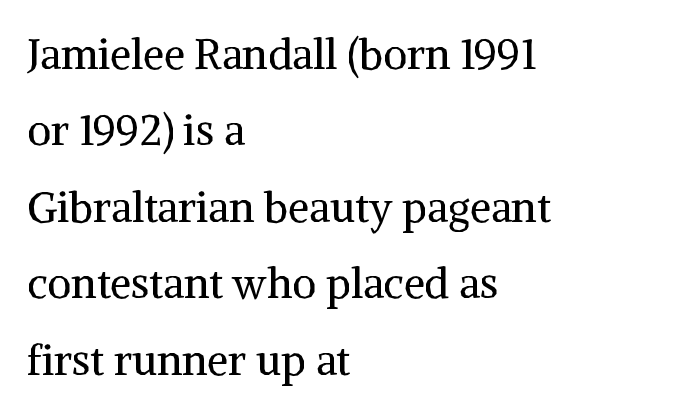
{"serif": "yes", "italic": "no", "bold": "no", "weight": "regular", "width": "normal", "stroke_contrast": "medium", "x_height": "medium", "monospaced": "no", "underline": "no", "align": "left", "line_spacing_ratio": 1.82, "letter_spacing": "normal", "letter_spacing_em": 0.0, "glyph_px": 42}
